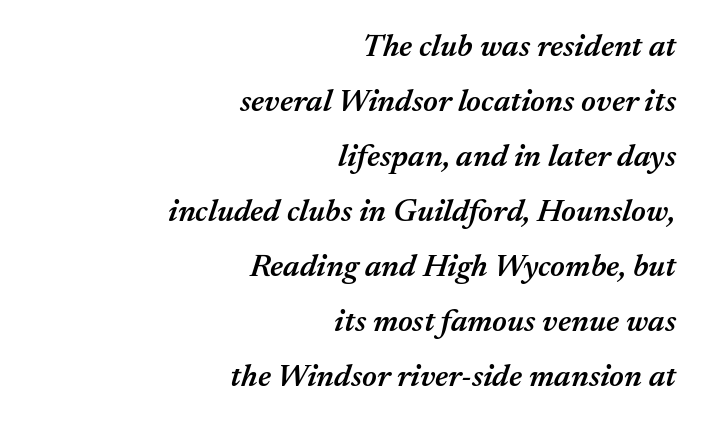
The rendering keeps characters at their native spacing. Nobody drew a line under any word here. Notice the strokes are somewhat thickened but not fully heavy: this is a semibold. Looking at the ascenders, they clearly lean. Notice how the passage keeps a crisp vertical edge on the right only.
